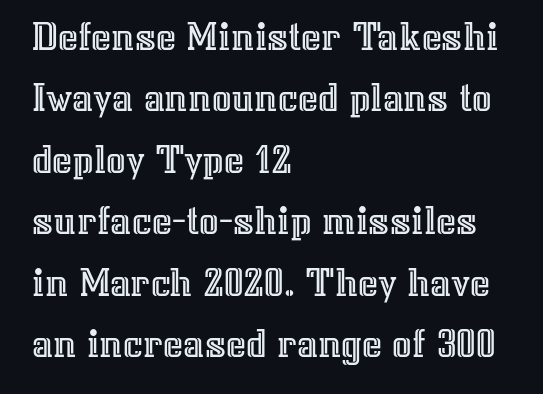
A bare baseline throughout the passage. Upright lettering throughout. Students, observe: this is what conventionally led text looks like. This sample has the flowing, uneven cadence of proportional lettering. Letter spacing: default.
